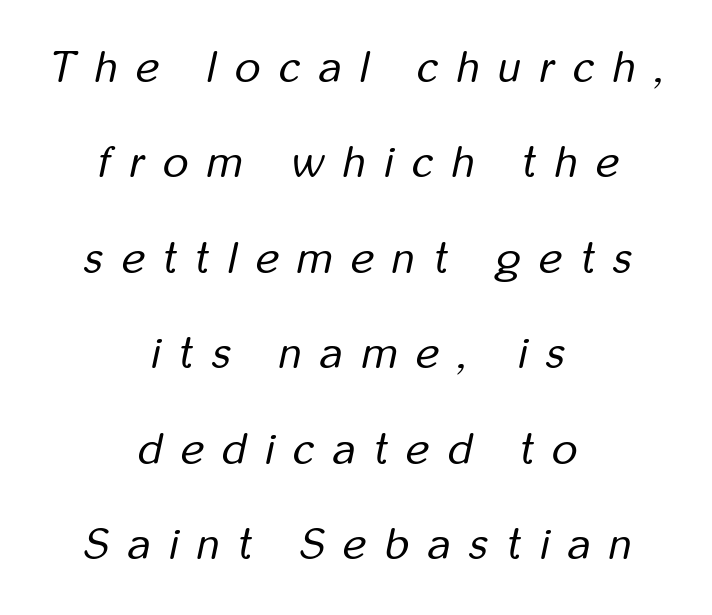
Q: Is the text bold? A: No.
Q: Is the text italic (slanted)? A: Yes, it leans right by about 12 degrees.
Q: Is the text underlined? A: No.
Q: How is the paragraph aligned? A: Centered.
Q: Is the spacing between letters normal or unusually wide? A: Unusually wide.
Q: Is the spacing between lines tight, normal or loose? A: Loose.
Q: Width (condensed, normal, or wide)? A: Condensed.
Q: Stroke contrast? A: Low.
Q: x-height? A: Medium.
Q: Monospaced? A: No.
